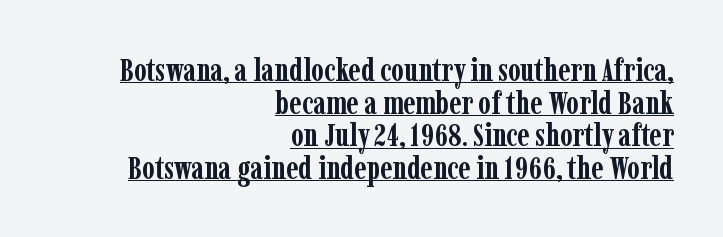
The image shows 32 px semibold, condensed serif type, upright; set right-aligned, tight line spacing (1.02x), normal letter spacing, underlined; low stroke contrast and a medium x-height.
